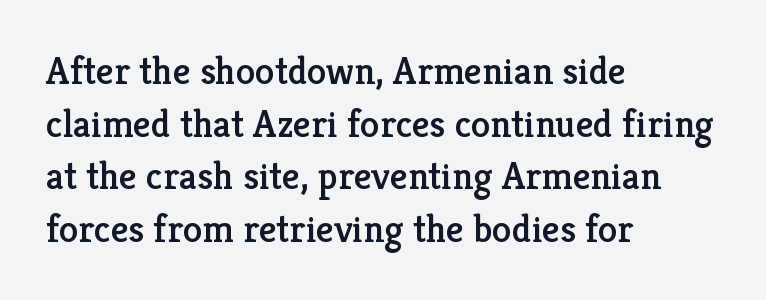
Q: Is the text italic (slanted)? A: No, it is upright.
Q: Is the typeface a serif or a sans-serif typeface? A: Serif.
Q: Is the text underlined? A: No.
Q: How is the paragraph aligned? A: Left-aligned.
Q: Is the spacing between letters normal or unusually wide? A: Normal.
Q: Is the spacing between lines tight, normal or loose? A: Normal.
Q: Width (condensed, normal, or wide)? A: Normal.
Q: Stroke contrast? A: Low.
Q: x-height? A: Medium.
Q: Monospaced? A: No.
